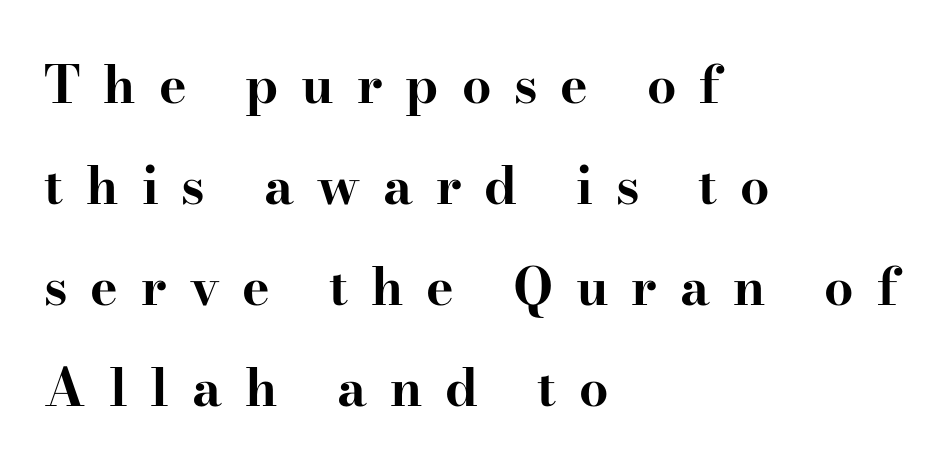
Is there any slant? The stems are plumb. Note: serifs present on the glyphs. Heft: maximum for text — a bold. Display-style spreading of the glyphs; the letterfit is very open.
